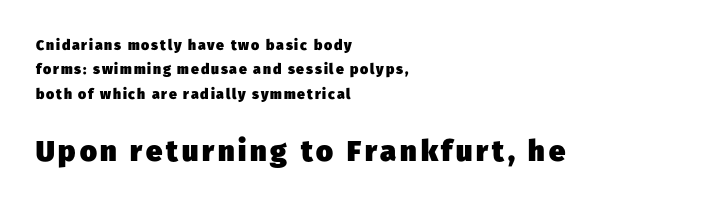
The image shows 29 px heavy sans-serif type; set left-aligned, line spacing 1.75x, not underlined; the second (bottom) block is 2.07x larger; low stroke contrast and a medium x-height.
